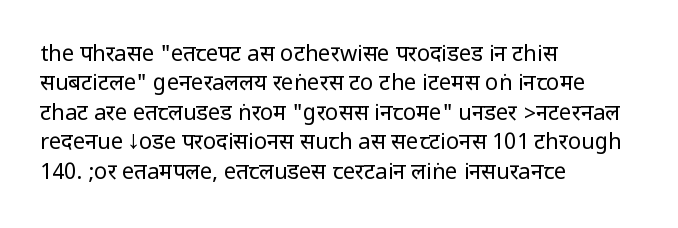
Bare-footed words on every line. Every stem runs plumb, perpendicular to the baseline. The typesetting does not lean heavy: it is not bold. Tracking value appears to be zero — textbook default spacing. The vertical gap from one line to the next is medium.
